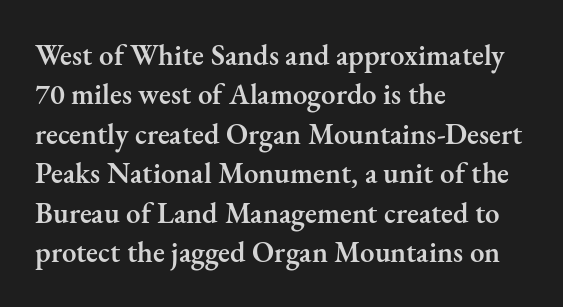
The image shows 29 px semibold serif type, upright; set left-aligned, normal line spacing (1.36x), normal letter spacing, not underlined; medium stroke contrast and a small x-height.
